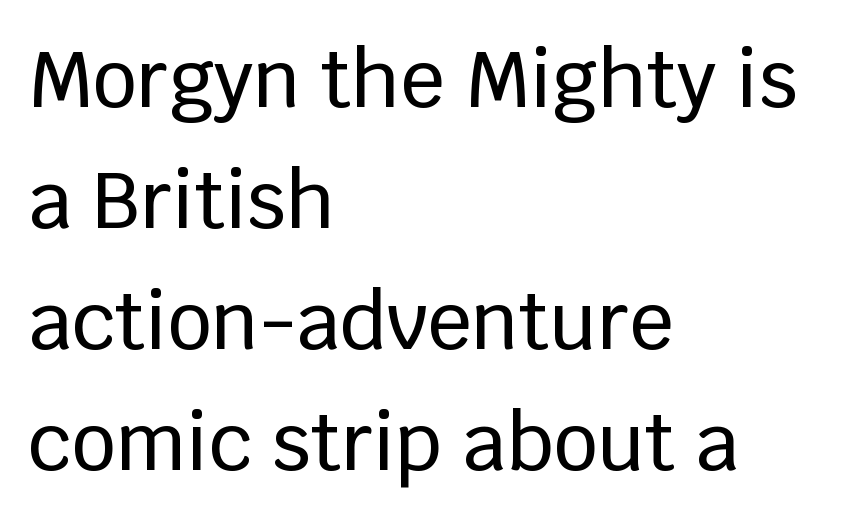
The font's upright variant was chosen for this text. The lines are quadded left. Are there feet on the stems? There aren't — it's a sans. Rule under the text: the space is simply empty. A typesetter would call this proportional, since set widths differ per character. Spacing between characters is what you'd get straight out of the box.
